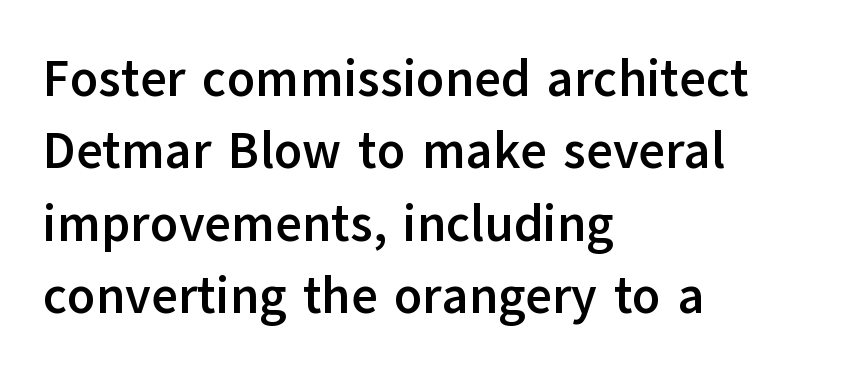
The image shows 51 px semibold sans-serif type, upright; set left-aligned, normal line spacing (1.42x), normal letter spacing, not underlined; low stroke contrast and a medium x-height.
